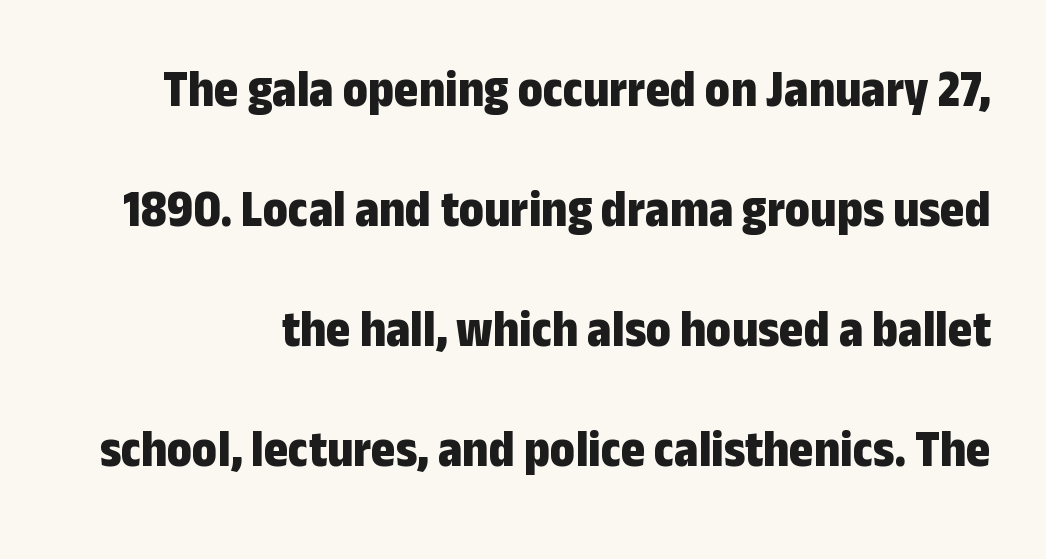
The image shows 52 px bold, condensed sans-serif type, upright; set loose line spacing (2.31x), normal letter spacing, not underlined; low stroke contrast and a medium x-height.
